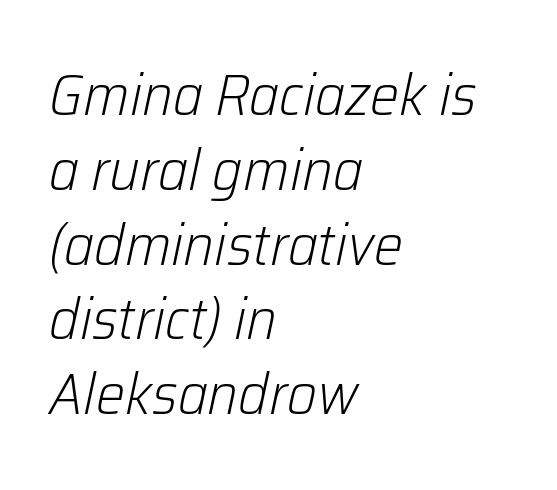
The typography opts for an oblique posture over an upright one. Glance below the letters and you will spot only blank space. Here the glyphs are tracked normally, forming tight word shapes. The passage shown is typed in a proportional face where columns would drift. No heavy texture on the line: the type isn't bold. Which margin do the lines hug? The left one — the right edge is uneven.
